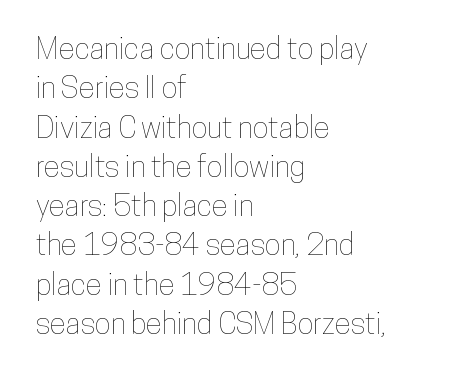
The image shows 30 px condensed type, upright; set left-aligned, normal line spacing (1.31x), normal letter spacing, not underlined; low stroke contrast and a medium x-height.
